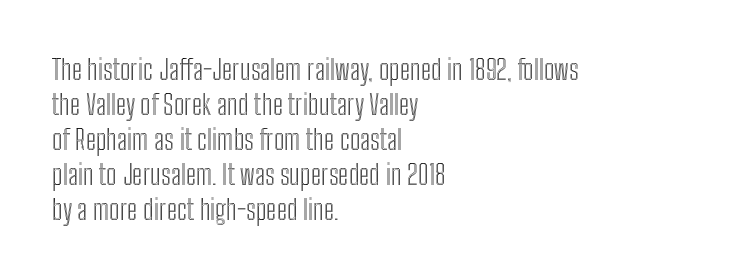
In terms of leading, this rendering sits right in the middle. Characters remain perfectly vertical along every line. The baseline area is clear. The lines are quadded left. The rendering uses natural spacing where letterforms have individual widths.
